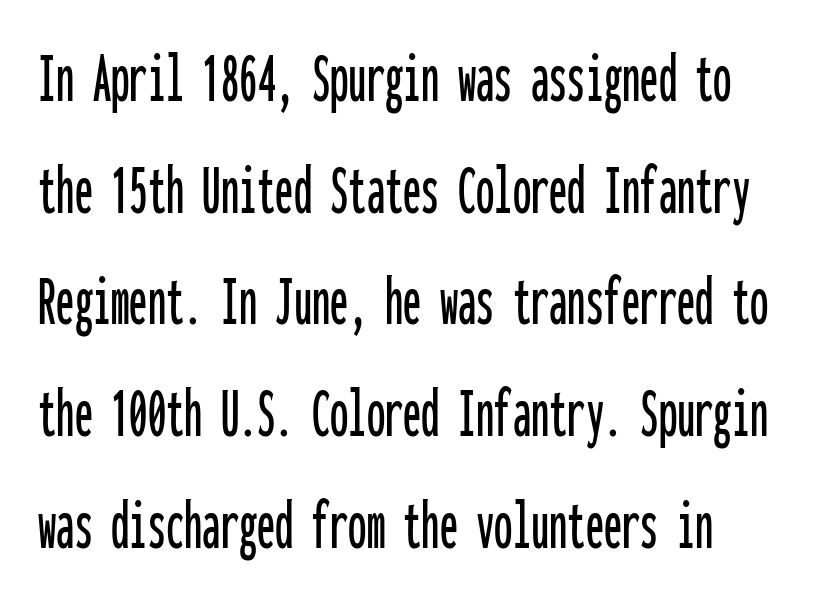
{"serif": "no", "italic": "no", "width": "condensed", "stroke_contrast": "low", "x_height": "medium", "monospaced": "yes", "underline": "no", "line_spacing": "normal", "line_spacing_ratio": 1.53, "letter_spacing": "normal", "letter_spacing_em": 0.0, "glyph_px": 73}
